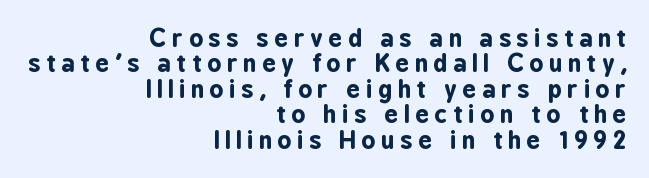
Q: Is the text bold? A: Yes.
Q: Is the text italic (slanted)? A: No, it is upright.
Q: Is the text underlined? A: No.
Q: How is the paragraph aligned? A: Right-aligned.
Q: Is the spacing between letters normal or unusually wide? A: Unusually wide.
Q: Is the spacing between lines tight, normal or loose? A: Tight.
